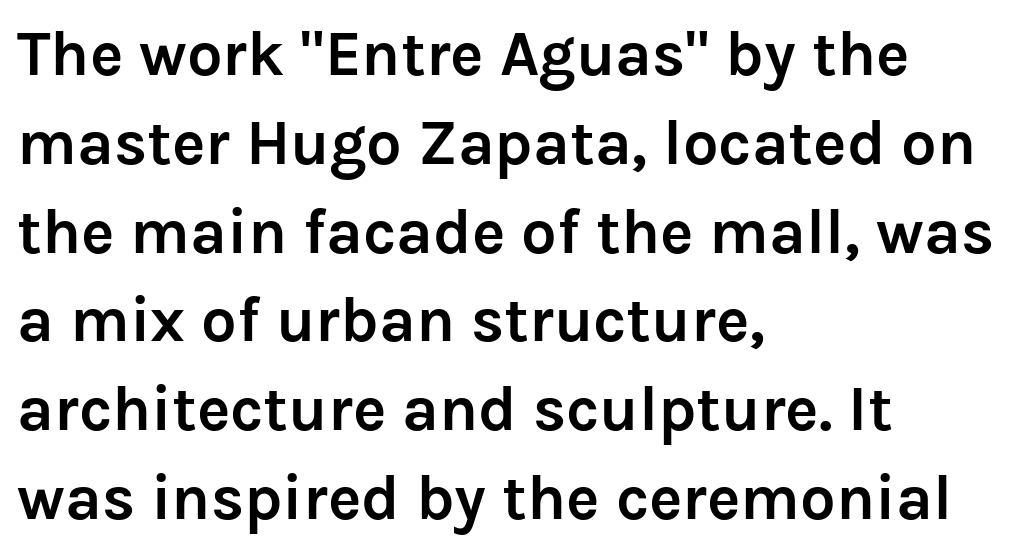
Tall strokes in this sample are plumb rather than angled. Character widths vary here, with narrow letters taking less room than wide ones. Type without underlining. Caption: multi-line text, flush left, ragged right. Each word holds together tightly as a unit, with standard inter-letter gaps.
